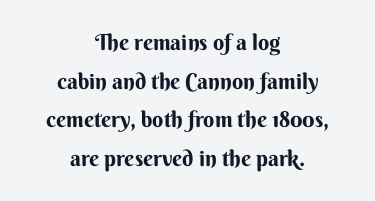
The passage shown is not underscored anywhere. The passage shown is emphatically bold. Reading down the block, each line starts at a different indent, mirrored at its end. Designer's note — italics off, roman on. Nobody touched the tracking dial on this one.
